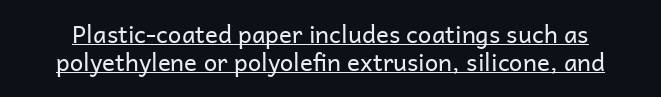
Each word holds together tightly as a unit, with standard inter-letter gaps. Style check: upright. Underlining? Definitely there. Weight class: somewhere from thin through regular.
